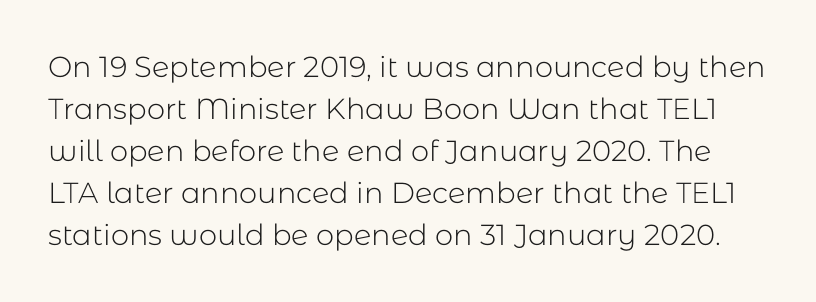
Q: Is the text bold? A: No.
Q: Is the text italic (slanted)? A: No, it is upright.
Q: Is the typeface a serif or a sans-serif typeface? A: Sans-serif.
Q: Is the text underlined? A: No.
Q: Is the spacing between letters normal or unusually wide? A: Normal.
Q: Is the spacing between lines tight, normal or loose? A: Normal.
Q: Width (condensed, normal, or wide)? A: Normal.
Q: Stroke contrast? A: Low.
Q: x-height? A: Medium.
Q: Monospaced? A: No.
